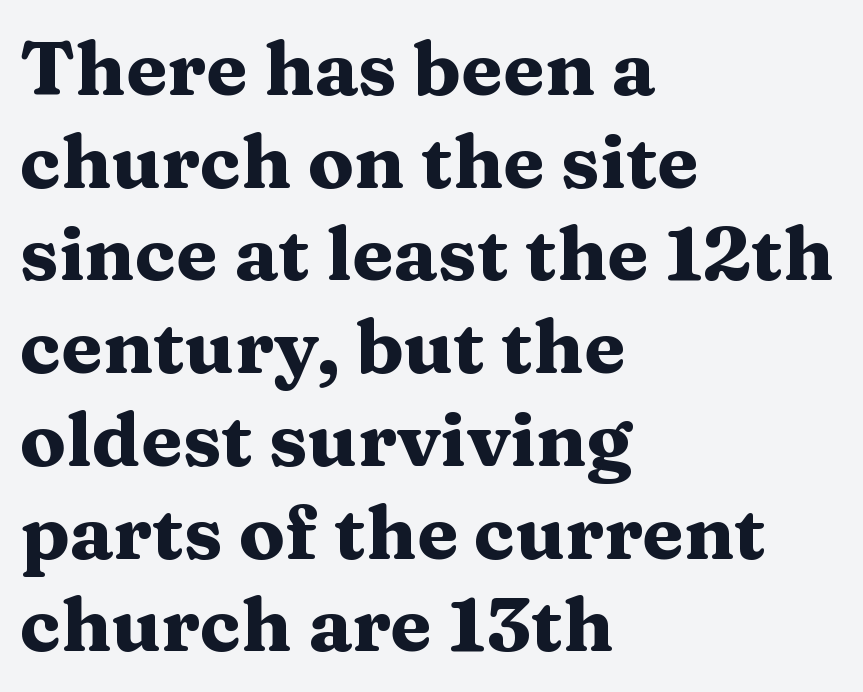
Q: Is the text bold? A: Yes.
Q: Is the text italic (slanted)? A: No, it is upright.
Q: Is the typeface a serif or a sans-serif typeface? A: Serif.
Q: Is the text underlined? A: No.
Q: How is the paragraph aligned? A: Left-aligned.
Q: Is the spacing between letters normal or unusually wide? A: Normal.
Q: Width (condensed, normal, or wide)? A: Wide.
Q: Stroke contrast? A: Medium.
Q: x-height? A: Medium.
Q: Monospaced? A: No.
